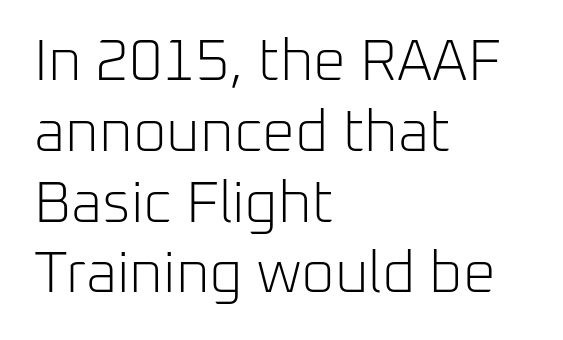
{"serif": "no", "italic": "no", "bold": "no", "weight": "light", "width": "normal", "stroke_contrast": "low", "x_height": "medium", "monospaced": "no", "underline": "no", "align": "left", "line_spacing_ratio": 1.22, "letter_spacing": "normal", "letter_spacing_em": 0.0, "glyph_px": 58}
